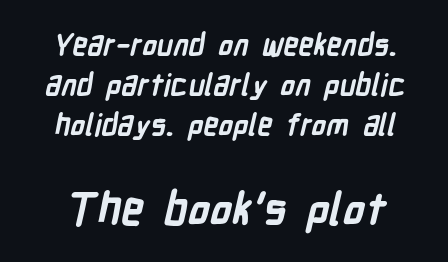
Check where the strokes stop: nothing finishes them off — pure sans. Standard letterfit; no display-style spreading of the glyphs. The zone under the glyphs is completely vacant. The rendering uses natural spacing where letterforms have individual widths. Is the type bold? Yes — the strokes are clearly thick and heavy. Line spacing here is normal.
